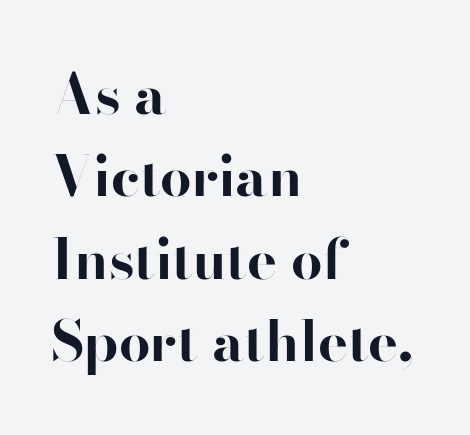
{"serif": "no", "italic": "no", "bold": "yes", "weight": "bold", "width": "normal", "stroke_contrast": "high", "x_height": "small", "monospaced": "no", "underline": "no", "align": "left", "line_spacing": "normal", "line_spacing_ratio": 1.47, "letter_spacing": "normal", "letter_spacing_em": 0.0, "glyph_px": 56}
